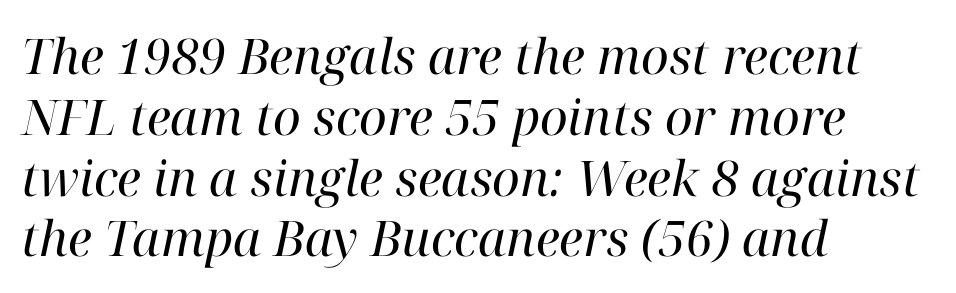
The image shows 49 px regular-weight serif type, italic (leaning right); set left-aligned, line spacing 1.24x, normal letter spacing, not underlined; high stroke contrast and a medium x-height.
